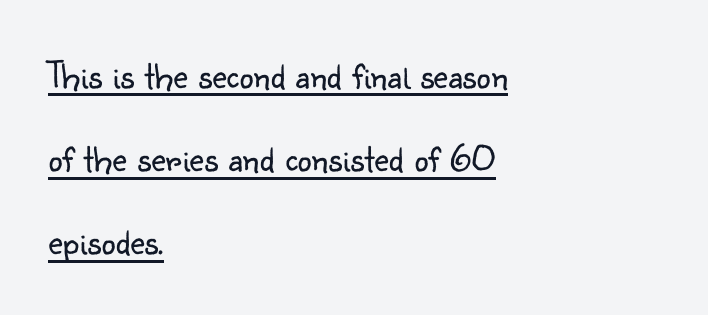
The image shows 40 px light sans-serif type, upright; set left-aligned, loose line spacing (2.08x), normal letter spacing, underlined; low stroke contrast and a small x-height.
